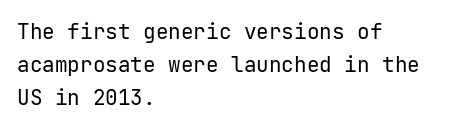
{"italic": "no", "bold": "no", "underline": "no", "align": "left", "line_spacing": "normal", "line_spacing_ratio": 1.56, "letter_spacing": "normal", "letter_spacing_em": 0.0, "glyph_px": 21}
